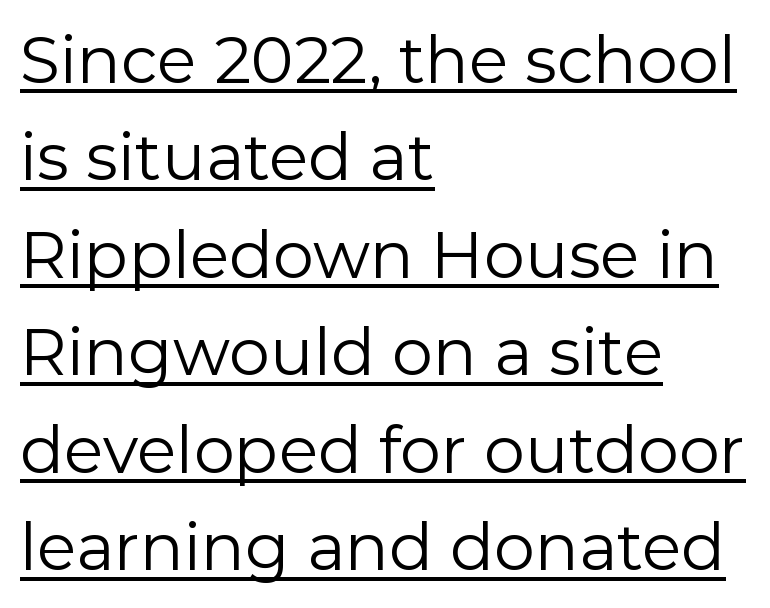
The image shows 65 px regular-weight sans-serif type, upright; set left-aligned, normal line spacing (1.5x), normal letter spacing, underlined; low stroke contrast and a medium x-height.
